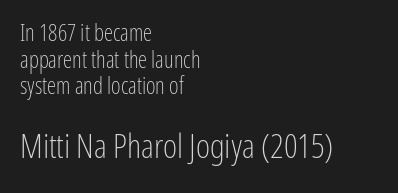
Q: Is the text bold? A: No.
Q: Is the text italic (slanted)? A: No, it is upright.
Q: Is the typeface a serif or a sans-serif typeface? A: Sans-serif.
Q: Is the text underlined? A: No.
Q: How is the paragraph aligned? A: Left-aligned.
Q: Is the spacing between letters normal or unusually wide? A: Normal.
Q: Which block of text is set in a larger size, the first (top) or the second (bottom)? A: The second (bottom) one.
Q: Width (condensed, normal, or wide)? A: Condensed.
Q: Stroke contrast? A: Low.
Q: x-height? A: Medium.
Q: Monospaced? A: No.
